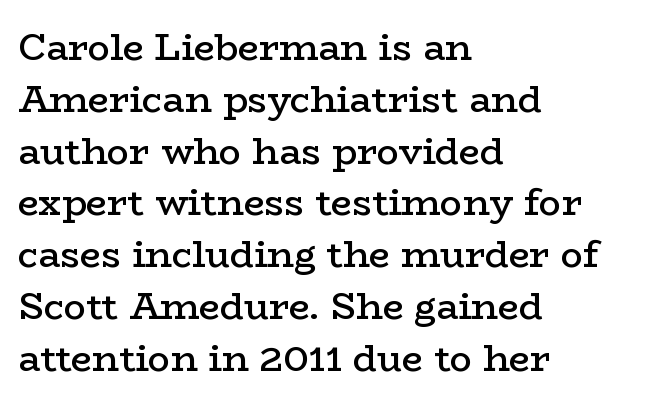
Proportional: the letters do not fall into vertical columns. Is there any slant? The stems are plumb. Letterform terminals end in serifs throughout the passage. The lines are quadded left. Unmarked baselines from the first word to the last.
